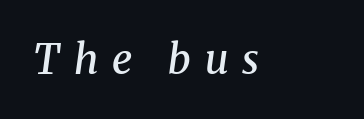
Q: Is the text bold? A: Semi-bold.
Q: Is the text italic (slanted)? A: Yes, it leans right by about 8 degrees.
Q: Is the typeface a serif or a sans-serif typeface? A: Serif.
Q: Is the text underlined? A: No.
Q: Is the spacing between letters normal or unusually wide? A: Unusually wide.
Q: Width (condensed, normal, or wide)? A: Normal.
Q: Stroke contrast? A: Medium.
Q: x-height? A: Medium.
Q: Monospaced? A: No.
